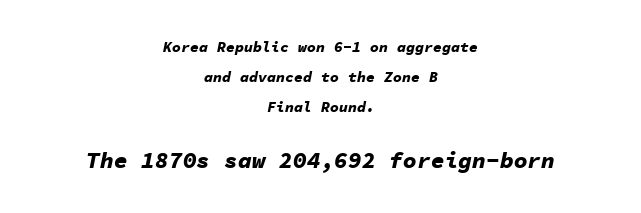
Q: Is the text bold? A: Yes.
Q: Is the text italic (slanted)? A: Yes, it leans right by about 11 degrees.
Q: Is the text underlined? A: No.
Q: How is the paragraph aligned? A: Centered.
Q: Is the spacing between letters normal or unusually wide? A: Normal.
Q: Is the spacing between lines tight, normal or loose? A: Loose.
Q: Which block of text is set in a larger size, the first (top) or the second (bottom)? A: The second (bottom) one.
